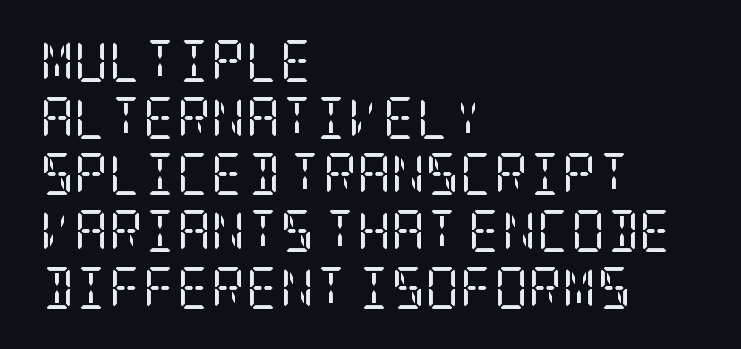
Q: Is the text bold? A: No.
Q: Is the text italic (slanted)? A: No, it is upright.
Q: Is the typeface a serif or a sans-serif typeface? A: Serif.
Q: Is the text underlined? A: No.
Q: How is the paragraph aligned? A: Left-aligned.
Q: Is the spacing between letters normal or unusually wide? A: Normal.
Q: Is the spacing between lines tight, normal or loose? A: Normal.
Q: Width (condensed, normal, or wide)? A: Condensed.
Q: Stroke contrast? A: Low.
Q: x-height? A: Large.
